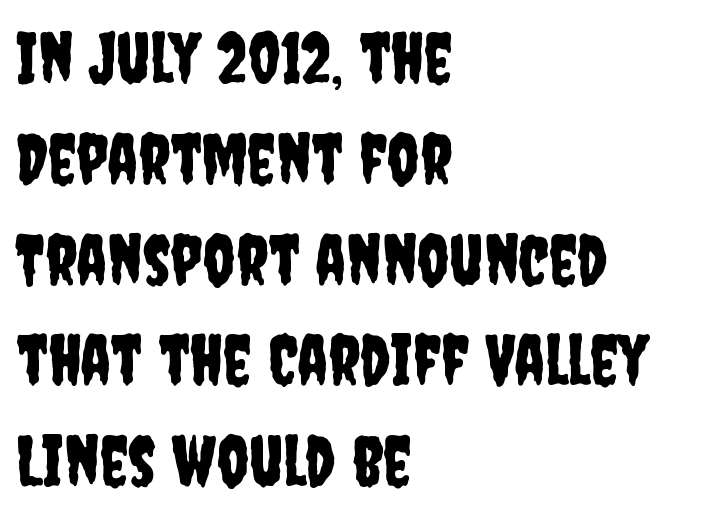
The image shows 70 px condensed sans-serif type, upright; set left-aligned, normal line spacing (1.44x), normal letter spacing, not underlined; low stroke contrast and a large x-height.
